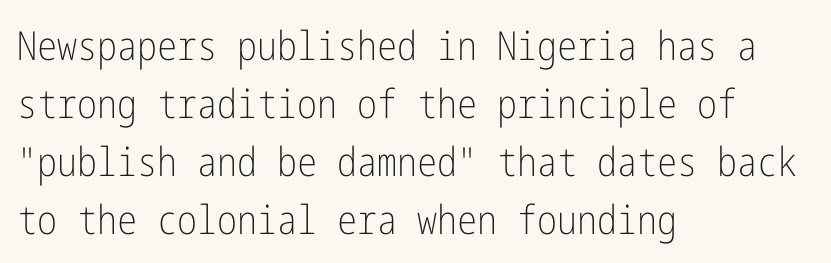
Q: Is the text bold? A: No.
Q: Is the text italic (slanted)? A: No, it is upright.
Q: Is the typeface a serif or a sans-serif typeface? A: Sans-serif.
Q: Is the text underlined? A: No.
Q: How is the paragraph aligned? A: Left-aligned.
Q: Is the spacing between letters normal or unusually wide? A: Normal.
Q: Is the spacing between lines tight, normal or loose? A: Normal.
Q: Width (condensed, normal, or wide)? A: Condensed.
Q: Stroke contrast? A: Low.
Q: x-height? A: Medium.
